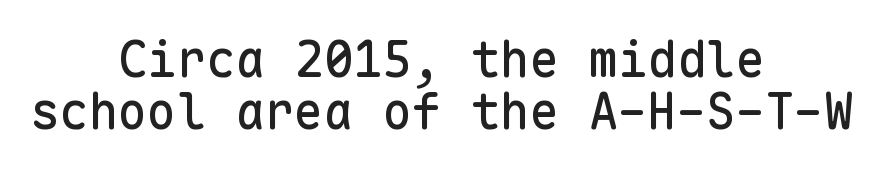
The image shows 49 px sans-serif type, upright, monospaced; set centered, tight line spacing (1.06x), normal letter spacing, not underlined; low stroke contrast and a medium x-height.
